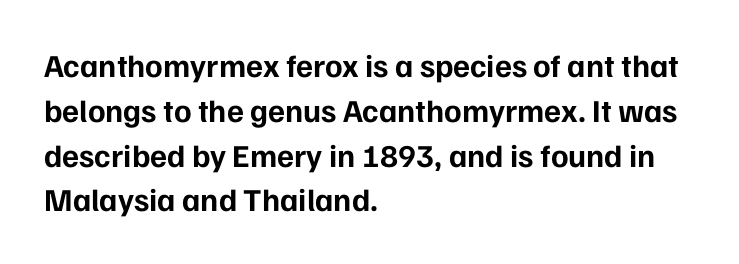
{"serif": "no", "italic": "no", "bold": "yes", "weight": "bold", "width": "normal", "stroke_contrast": "low", "x_height": "medium", "monospaced": "no", "underline": "no", "align": "left", "line_spacing": "normal", "line_spacing_ratio": 1.4, "letter_spacing": "normal", "letter_spacing_em": 0.0, "glyph_px": 32}
